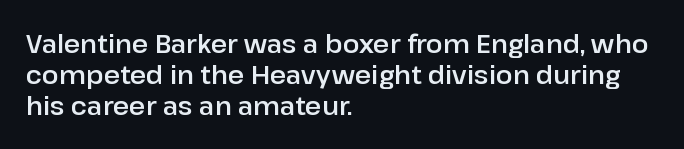
The image shows 25 px text type, upright; set left-aligned, line spacing 1.24x, normal letter spacing, not underlined.
